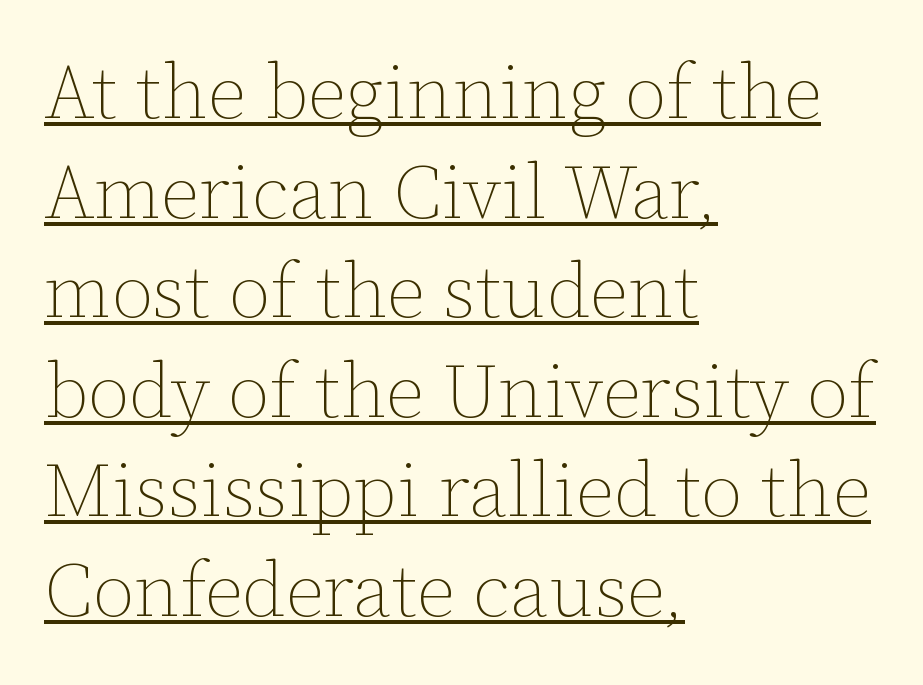
Q: Is the text bold? A: No.
Q: Is the text italic (slanted)? A: No, it is upright.
Q: Is the text underlined? A: Yes.
Q: How is the paragraph aligned? A: Left-aligned.
Q: Is the spacing between letters normal or unusually wide? A: Normal.
Q: Is the spacing between lines tight, normal or loose? A: Normal.
Q: Width (condensed, normal, or wide)? A: Normal.
Q: Stroke contrast? A: Low.
Q: x-height? A: Medium.
Q: Monospaced? A: No.
